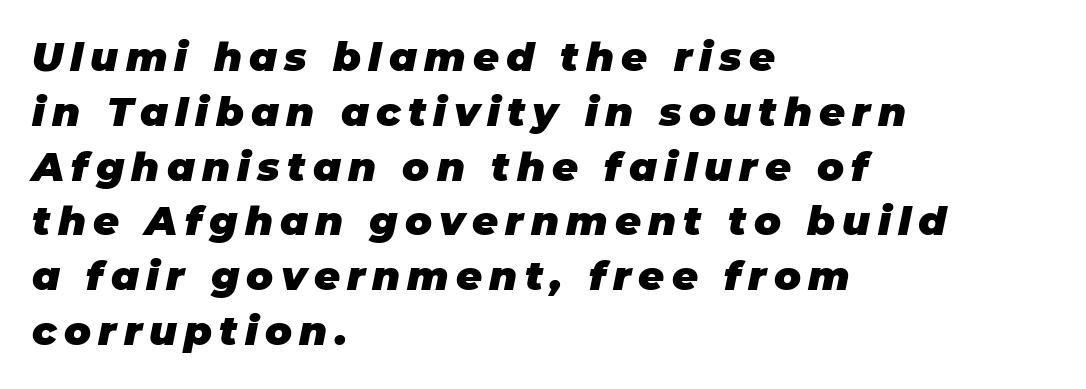
Q: Is the text bold? A: Yes.
Q: Is the text italic (slanted)? A: Yes, it leans right by about 11 degrees.
Q: Is the text underlined? A: No.
Q: How is the paragraph aligned? A: Left-aligned.
Q: Is the spacing between lines tight, normal or loose? A: Normal.
Q: Width (condensed, normal, or wide)? A: Normal.
Q: Stroke contrast? A: Low.
Q: x-height? A: Large.
Q: Monospaced? A: No.
